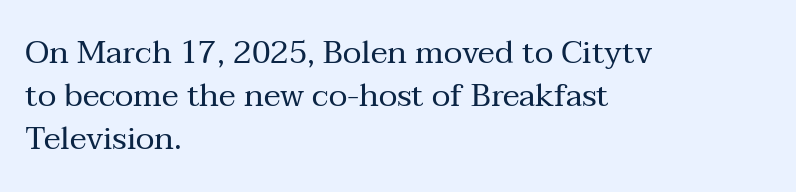
Q: Is the text bold? A: No.
Q: Is the text italic (slanted)? A: No, it is upright.
Q: Is the typeface a serif or a sans-serif typeface? A: Serif.
Q: Is the text underlined? A: No.
Q: How is the paragraph aligned? A: Left-aligned.
Q: Is the spacing between letters normal or unusually wide? A: Normal.
Q: Is the spacing between lines tight, normal or loose? A: Normal.
Q: Width (condensed, normal, or wide)? A: Normal.
Q: Stroke contrast? A: Medium.
Q: x-height? A: Medium.
Q: Monospaced? A: No.
